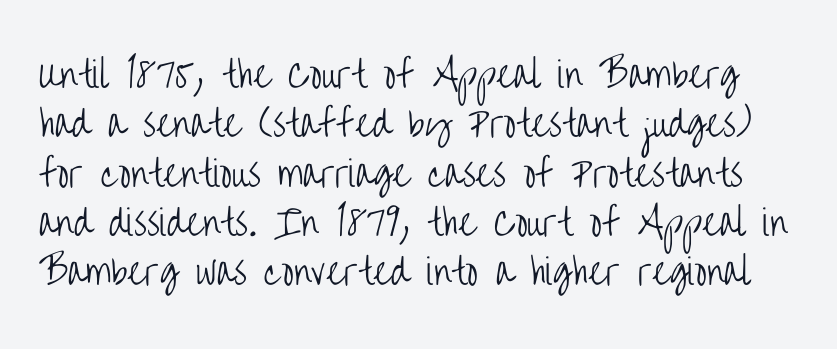
Q: Is the text bold? A: No.
Q: Is the text italic (slanted)? A: No, it is upright.
Q: Is the typeface a serif or a sans-serif typeface? A: Sans-serif.
Q: Is the text underlined? A: No.
Q: Is the spacing between letters normal or unusually wide? A: Normal.
Q: Is the spacing between lines tight, normal or loose? A: Normal.
Q: Width (condensed, normal, or wide)? A: Condensed.
Q: Stroke contrast? A: Low.
Q: x-height? A: Large.
Q: Monospaced? A: No.
